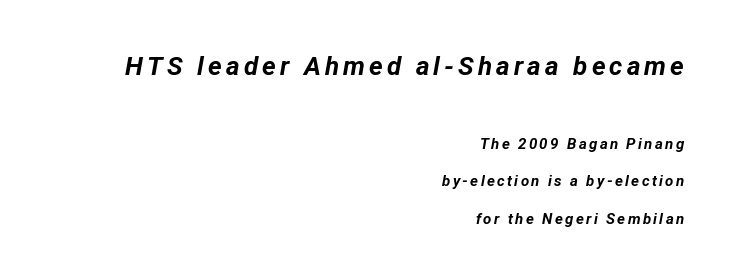
Q: Is the text bold? A: Yes.
Q: Is the text italic (slanted)? A: Yes, it leans right by about 12 degrees.
Q: Is the text underlined? A: No.
Q: How is the paragraph aligned? A: Right-aligned.
Q: Is the spacing between lines tight, normal or loose? A: Loose.
Q: Which block of text is set in a larger size, the first (top) or the second (bottom)? A: The first (top) one.
